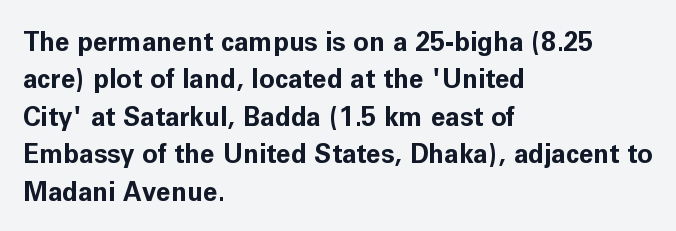
When letters stand straight like this, we call the style roman or upright. A clean baseline with only descenders dipping below it. Horizontally, the lines are justified to the leading edge only. Is there much room between lines? A standard amount, neither cramped nor airy.
